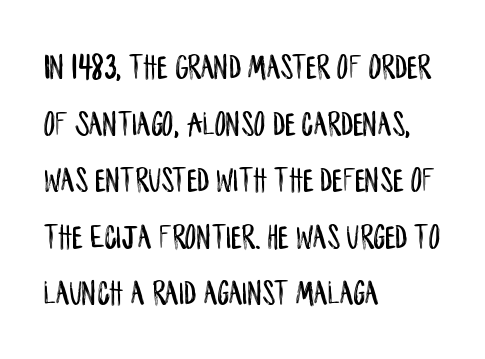
{"serif": "no", "italic": "no", "width": "condensed", "stroke_contrast": "low", "x_height": "large", "monospaced": "no", "underline": "no", "align": "left", "line_spacing": "normal", "line_spacing_ratio": 1.57, "letter_spacing": "normal", "letter_spacing_em": 0.0, "glyph_px": 36}
